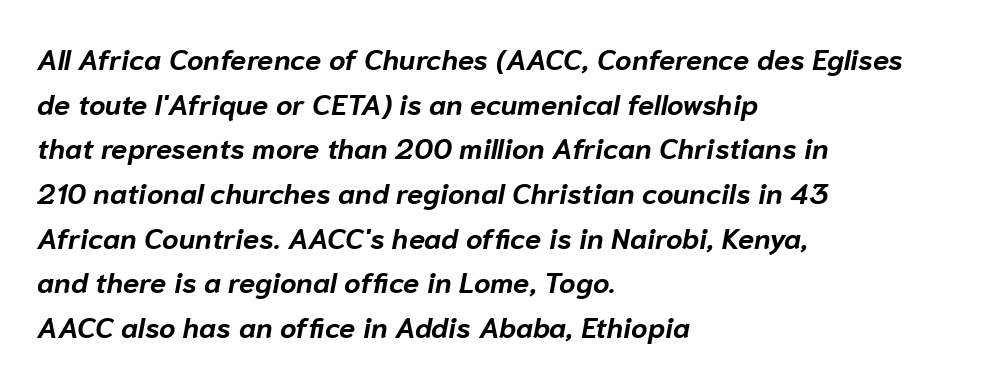
The image shows 29 px bold type, italic (leaning right); set left-aligned, normal line spacing (1.54x), normal letter spacing, not underlined; low stroke contrast and a medium x-height.
